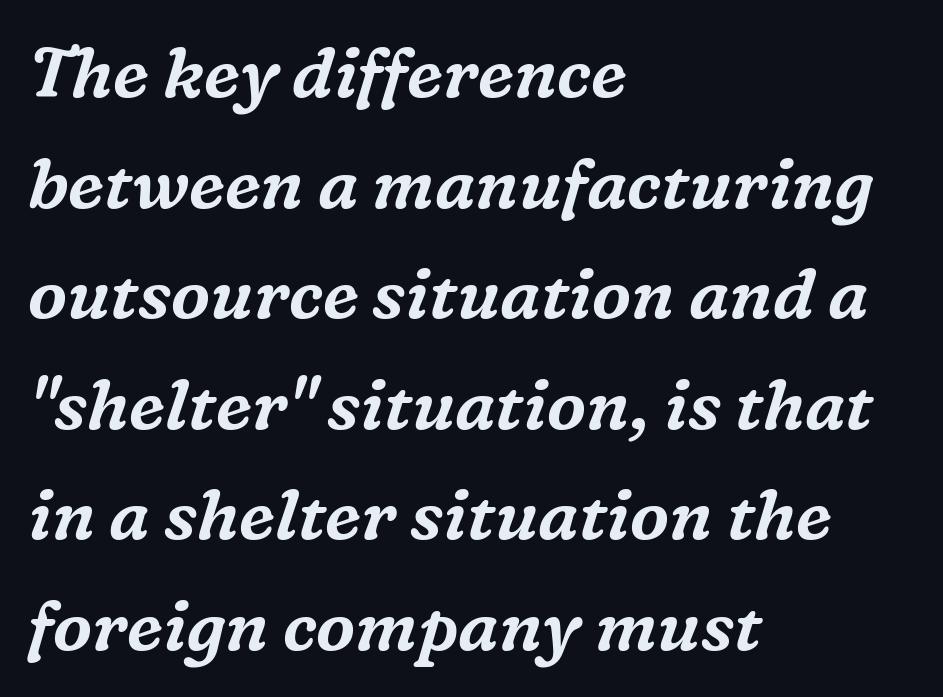
{"serif": "yes", "italic": "yes", "lean": "right", "slant_degrees": 16, "width": "normal", "stroke_contrast": "medium", "x_height": "medium", "monospaced": "no", "underline": "no", "align": "left", "line_spacing": "normal", "line_spacing_ratio": 1.58, "letter_spacing": "normal", "letter_spacing_em": 0.0, "glyph_px": 70}
